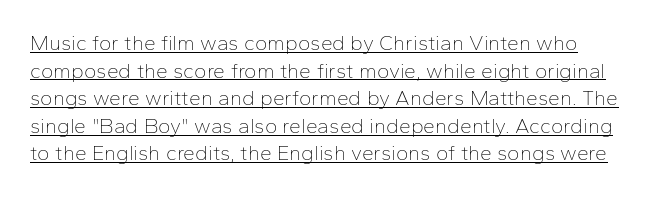
Q: Is the text bold? A: No.
Q: Is the text italic (slanted)? A: No, it is upright.
Q: Is the text underlined? A: Yes.
Q: Is the spacing between letters normal or unusually wide? A: Normal.
Q: Is the spacing between lines tight, normal or loose? A: Normal.
